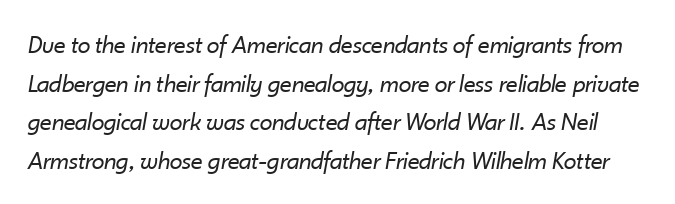
Q: Is the text bold? A: No.
Q: Is the text italic (slanted)? A: Yes, it leans right by about 10 degrees.
Q: Is the text underlined? A: No.
Q: Is the spacing between letters normal or unusually wide? A: Normal.
Q: Is the spacing between lines tight, normal or loose? A: Normal.
